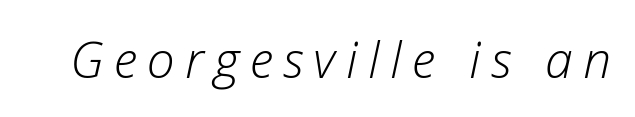
Q: Is the text bold? A: No.
Q: Is the text italic (slanted)? A: Yes, it leans right by about 12 degrees.
Q: Is the text underlined? A: No.
Q: Is the spacing between letters normal or unusually wide? A: Unusually wide.
Q: Width (condensed, normal, or wide)? A: Normal.
Q: Stroke contrast? A: Low.
Q: x-height? A: Medium.
Q: Monospaced? A: No.
